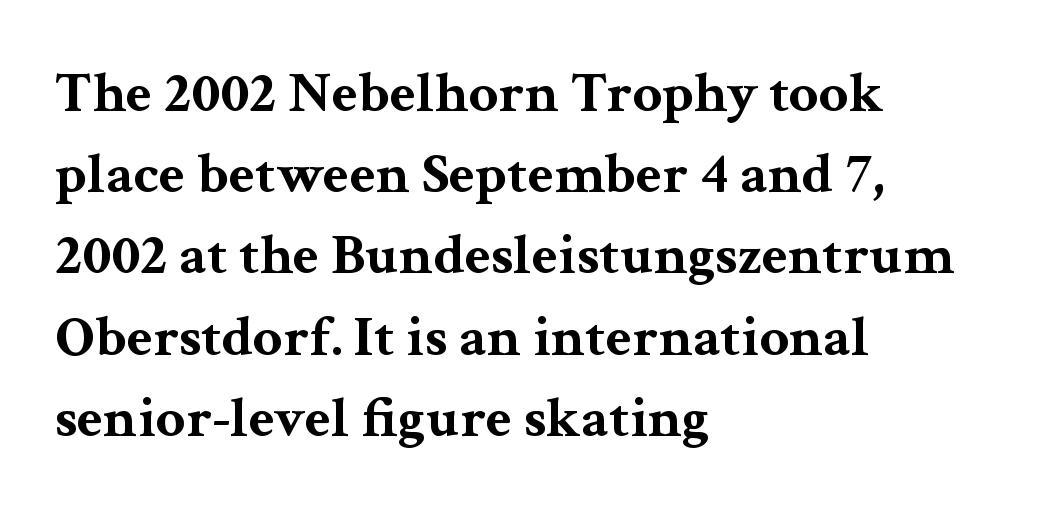
{"serif": "yes", "italic": "no", "bold": "yes", "weight": "bold", "width": "wide", "stroke_contrast": "medium", "x_height": "medium", "monospaced": "no", "underline": "no", "align": "left", "line_spacing": "normal", "line_spacing_ratio": 1.4, "letter_spacing": "normal", "letter_spacing_em": 0.0, "glyph_px": 58}
